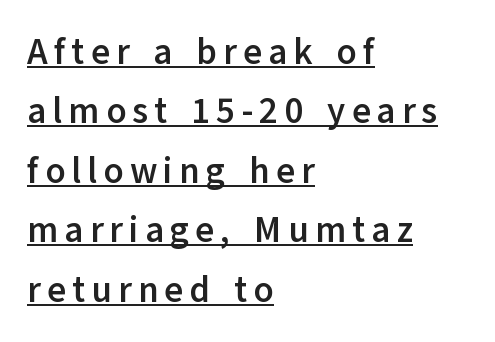
The image shows 36 px semibold sans-serif type, upright; set left-aligned, normal line spacing (1.65x), underlined; low stroke contrast and a medium x-height.
